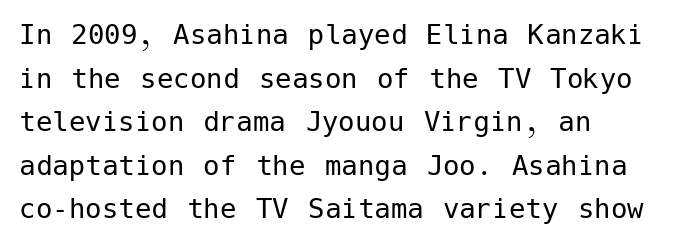
The image shows 33 px regular-weight sans-serif type, upright; set left-aligned, normal line spacing (1.32x), normal letter spacing, not underlined; low stroke contrast and a medium x-height.
